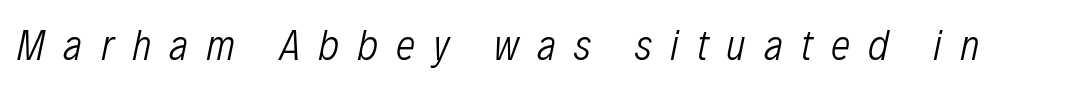
Q: Is the text bold? A: No.
Q: Is the text italic (slanted)? A: Yes, it leans right by about 12 degrees.
Q: Is the text underlined? A: No.
Q: Is the spacing between letters normal or unusually wide? A: Unusually wide.
Q: Width (condensed, normal, or wide)? A: Condensed.
Q: Stroke contrast? A: Low.
Q: x-height? A: Medium.
Q: Monospaced? A: No.
